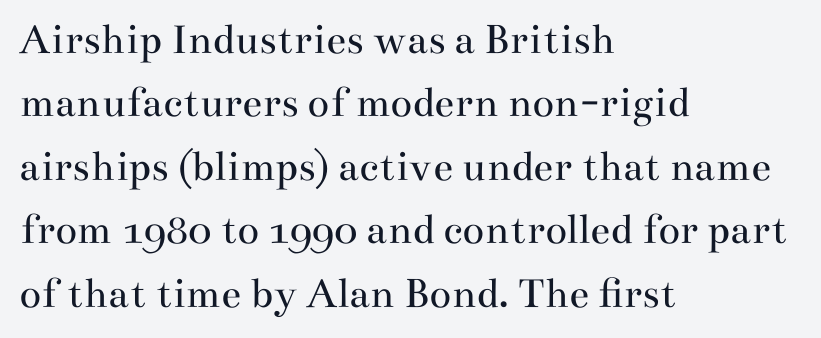
Q: Is the text bold? A: No.
Q: Is the text italic (slanted)? A: No, it is upright.
Q: Is the typeface a serif or a sans-serif typeface? A: Serif.
Q: Is the text underlined? A: No.
Q: How is the paragraph aligned? A: Left-aligned.
Q: Is the spacing between letters normal or unusually wide? A: Normal.
Q: Is the spacing between lines tight, normal or loose? A: Normal.
Q: Width (condensed, normal, or wide)? A: Wide.
Q: Stroke contrast? A: Medium.
Q: x-height? A: Small.
Q: Monospaced? A: No.
